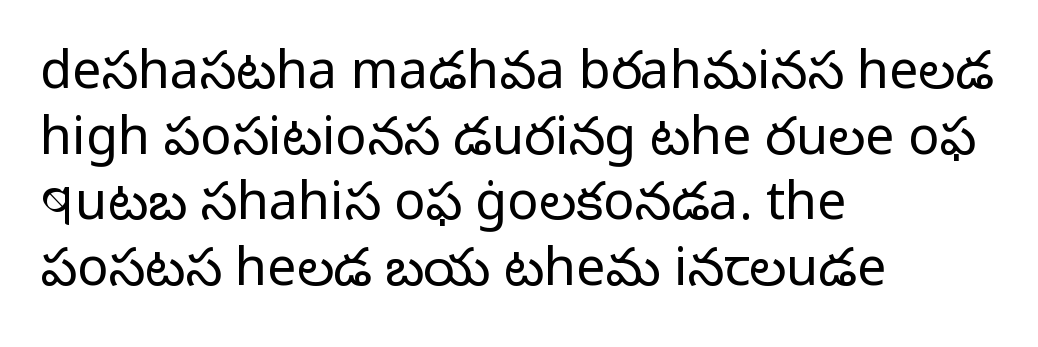
The image shows 52 px regular-weight sans-serif type, upright; set left-aligned, normal line spacing (1.26x), normal letter spacing, not underlined; low stroke contrast and a medium x-height.
